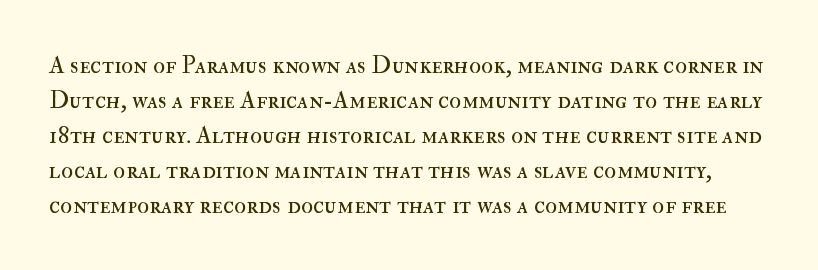
Horizontal bands of white between lines are of average thickness. Tall strokes in this sample are plumb rather than angled. No word sits above an underline. Is the stroke heavy? The answer is a plain regular-or-lighter. The type is set solid horizontally, with unmodified tracking.
